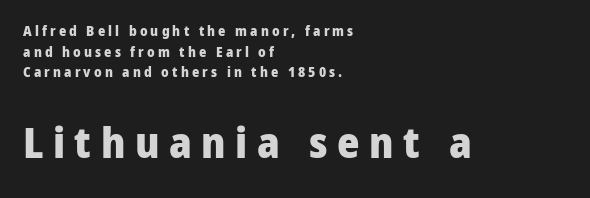
Type without underlining. Visually, the bottom section dominates because its glyphs are scaled up. Which margin do the lines hug? The left one — the right edge is uneven. Each new line begins a customary step beneath the previous one. Proportional: the letters do not fall into vertical columns. The letters stand straight up with perfectly vertical stems.
